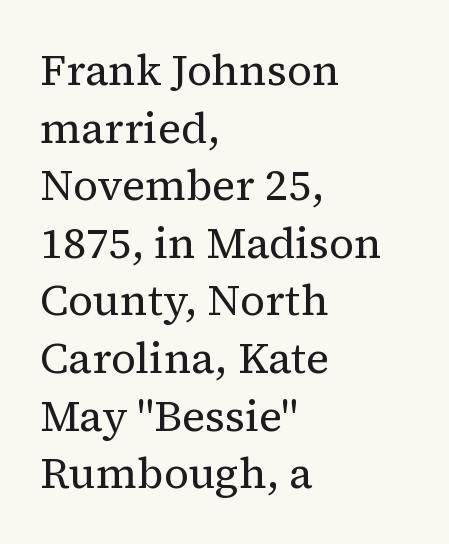
Q: Is the text bold? A: No.
Q: Is the text italic (slanted)? A: No, it is upright.
Q: Is the typeface a serif or a sans-serif typeface? A: Serif.
Q: Is the text underlined? A: No.
Q: How is the paragraph aligned? A: Left-aligned.
Q: Is the spacing between letters normal or unusually wide? A: Normal.
Q: Is the spacing between lines tight, normal or loose? A: Normal.
Q: Width (condensed, normal, or wide)? A: Normal.
Q: Stroke contrast? A: Medium.
Q: x-height? A: Medium.
Q: Monospaced? A: No.
